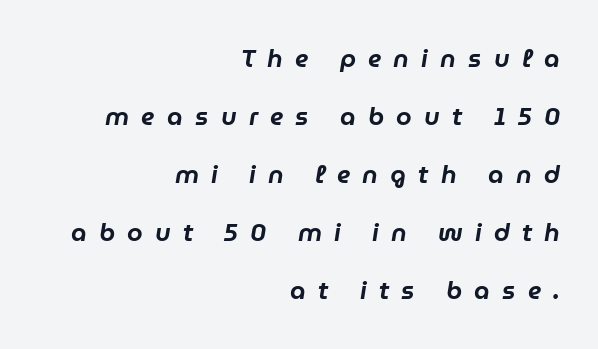
The image shows 25 px text type, italic (leaning right); set right-aligned, loose line spacing (2.32x), unusually wide letter spacing (+0.49 em), not underlined.
